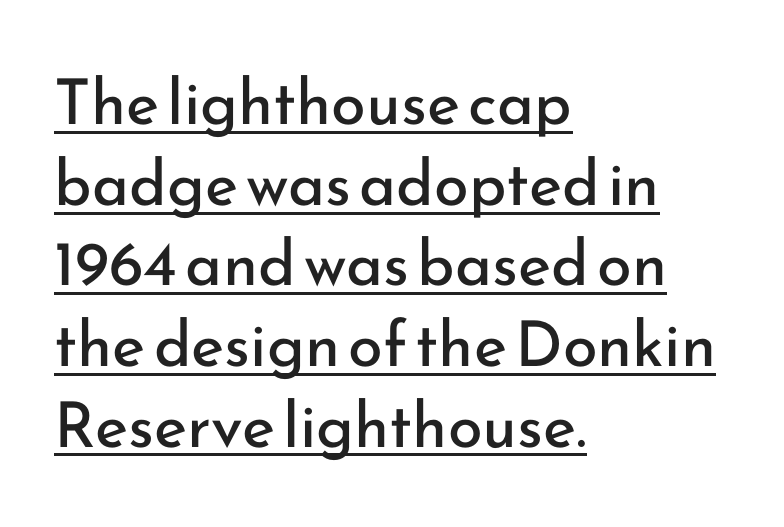
On a weight scale, this lands at 450 or below. These lines keep a tight, regular rhythm from letter to letter. Is this a fixed-width face? No — the glyphs have proportional, varying widths. The typeface chosen for these lines omits serifs. Compared with undecorated copy, this sample adds a rule below the words.
